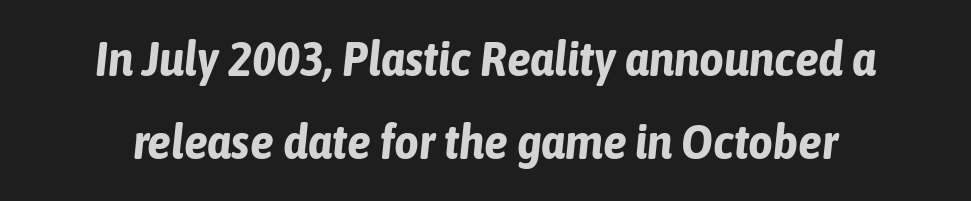
The image shows 48 px bold, condensed type, italic (leaning right); set line spacing 1.72x, normal letter spacing, not underlined; low stroke contrast and a medium x-height.
